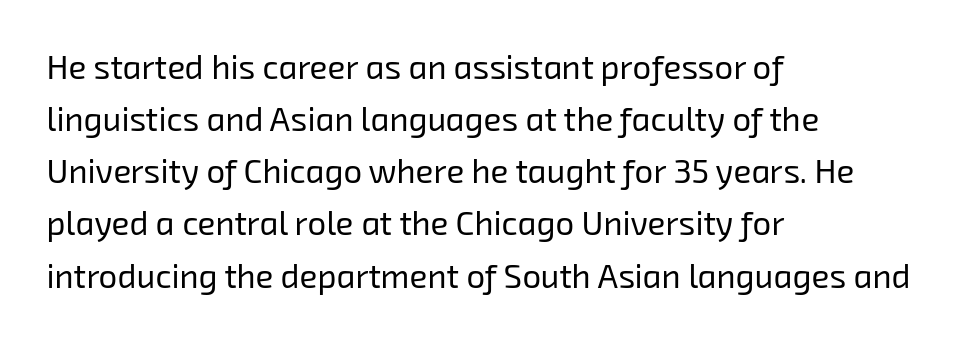
Q: Is the text bold? A: No.
Q: Is the typeface a serif or a sans-serif typeface? A: Sans-serif.
Q: Is the text underlined? A: No.
Q: How is the paragraph aligned? A: Left-aligned.
Q: Is the spacing between letters normal or unusually wide? A: Normal.
Q: Is the spacing between lines tight, normal or loose? A: Normal.
Q: Width (condensed, normal, or wide)? A: Normal.
Q: Stroke contrast? A: Low.
Q: x-height? A: Medium.
Q: Monospaced? A: No.
